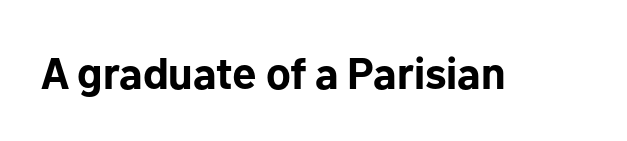
The image shows 44 px bold sans-serif type, upright; set normal letter spacing, not underlined; low stroke contrast and a medium x-height.
